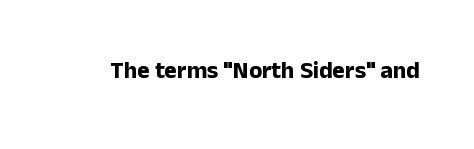
Q: Is the text bold? A: Yes.
Q: Is the text italic (slanted)? A: No, it is upright.
Q: Is the text underlined? A: No.
Q: Is the spacing between letters normal or unusually wide? A: Normal.
